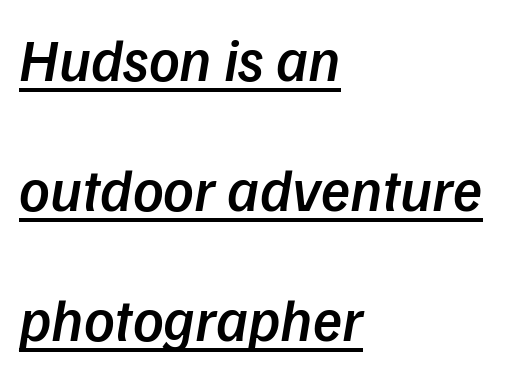
The lines are quadded left. The gaps between neighbouring characters are ordinary and unremarkable. Each letter keeps its own natural width here, so spacing adapts to shape. The face used here appears with an underline applied.
